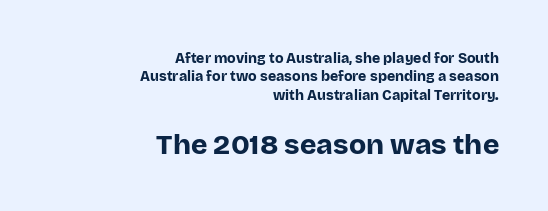
{"serif": "no", "italic": "no", "bold": "yes", "weight": "bold", "width": "normal", "stroke_contrast": "low", "x_height": "large", "monospaced": "no", "underline": "no", "align": "right", "line_spacing": "normal", "line_spacing_ratio": 1.32, "letter_spacing": "normal", "letter_spacing_em": 0.0, "larger_block": "second", "size_ratio": 2.0, "glyph_px": 28}
